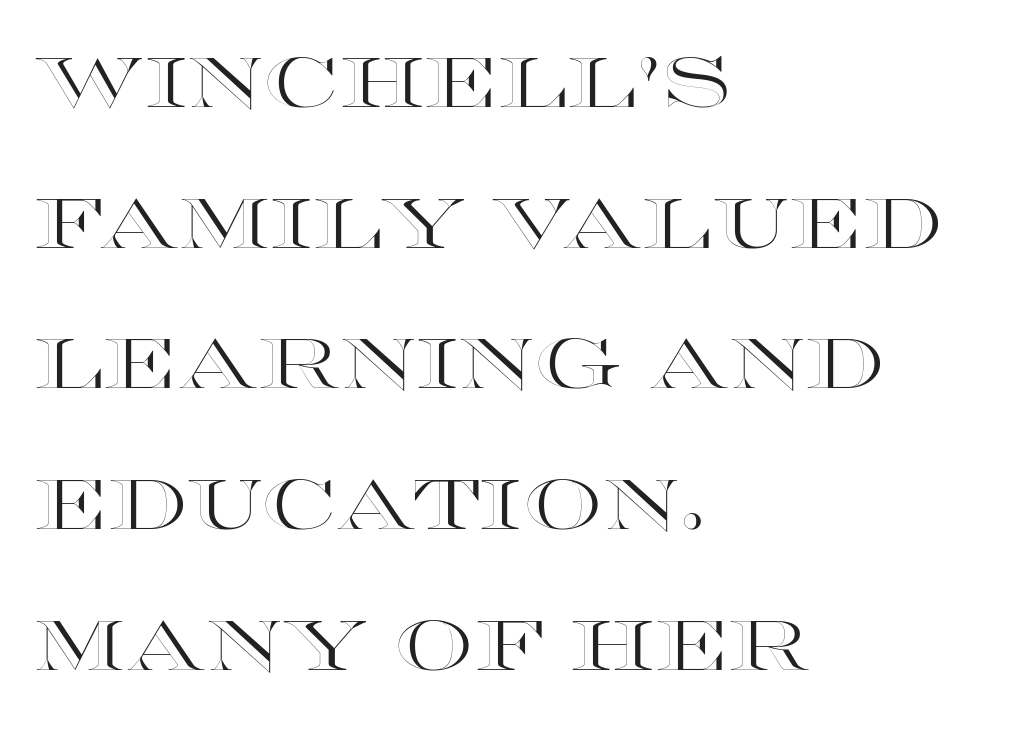
Q: Is the text italic (slanted)? A: No, it is upright.
Q: Is the text underlined? A: No.
Q: How is the paragraph aligned? A: Left-aligned.
Q: Is the spacing between letters normal or unusually wide? A: Normal.
Q: Is the spacing between lines tight, normal or loose? A: Loose.
Q: Width (condensed, normal, or wide)? A: Wide.
Q: x-height? A: Large.
Q: Monospaced? A: No.
